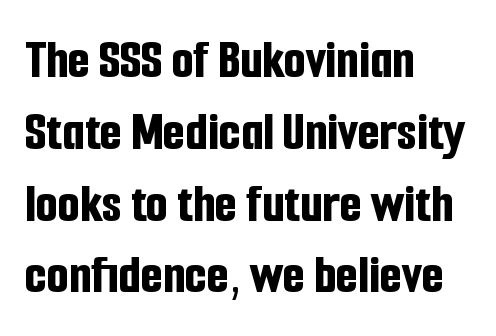
The image shows 57 px bold, condensed sans-serif type, upright; set left-aligned, normal line spacing (1.26x), normal letter spacing, not underlined; low stroke contrast and a medium x-height.
